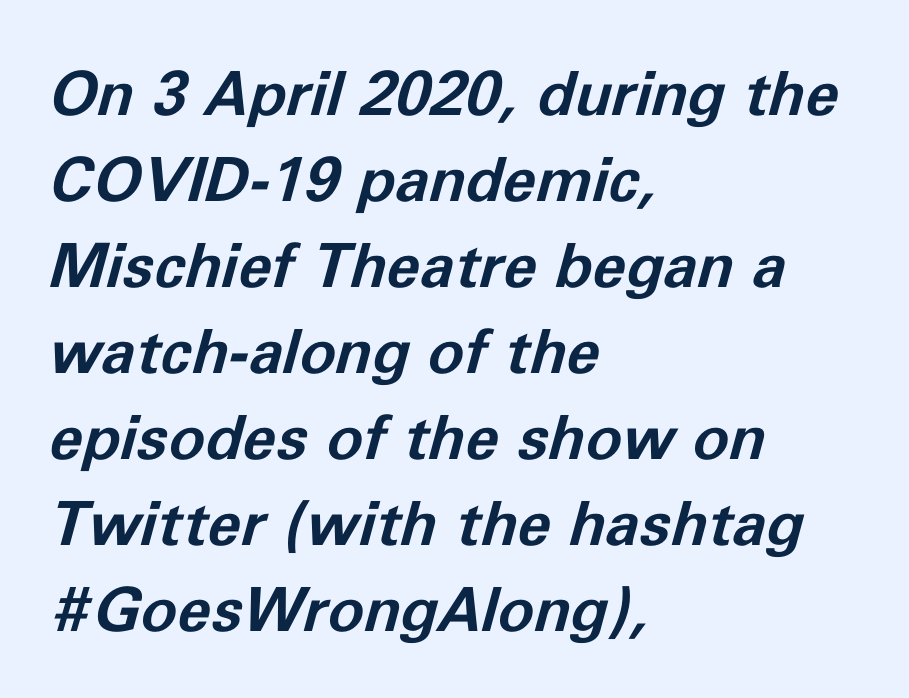
The image shows 61 px bold type, italic (leaning right); set left-aligned, normal line spacing (1.41x), normal letter spacing, not underlined; low stroke contrast and a medium x-height.
